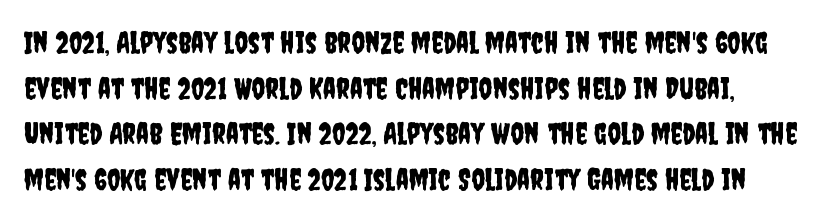
{"serif": "no", "italic": "no", "width": "condensed", "stroke_contrast": "low", "x_height": "large", "monospaced": "no", "underline": "no", "line_spacing": "normal", "line_spacing_ratio": 1.52, "letter_spacing": "normal", "letter_spacing_em": 0.0, "glyph_px": 30}
